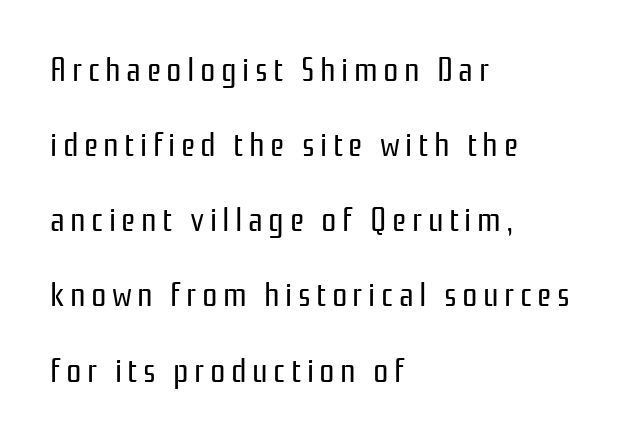
Q: Is the text bold? A: No.
Q: Is the text italic (slanted)? A: No, it is upright.
Q: Is the typeface a serif or a sans-serif typeface? A: Sans-serif.
Q: Is the text underlined? A: No.
Q: How is the paragraph aligned? A: Left-aligned.
Q: Is the spacing between lines tight, normal or loose? A: Loose.
Q: Width (condensed, normal, or wide)? A: Condensed.
Q: Stroke contrast? A: Low.
Q: x-height? A: Medium.
Q: Monospaced? A: No.
